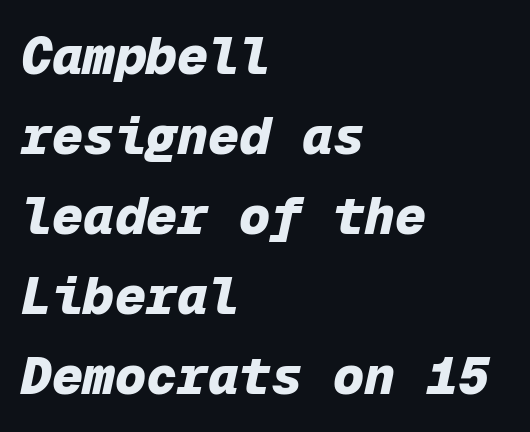
Monospaced: the letters line up in strict vertical columns. Beneath every word, the page is bare. The gaps between neighbouring characters are ordinary and unremarkable. Reading down the block, your eye returns to a fixed left position each line.
